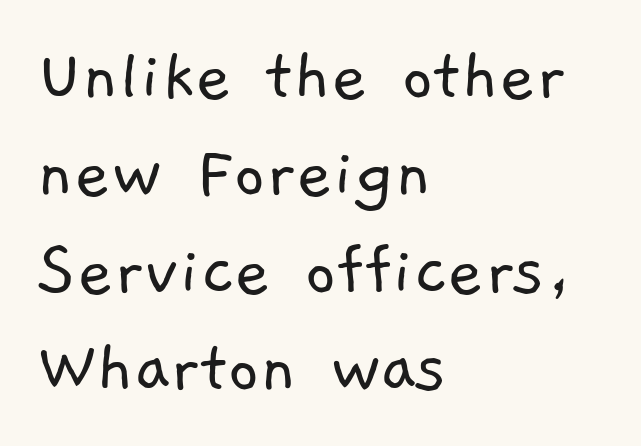
Q: Is the text bold? A: No.
Q: Is the typeface a serif or a sans-serif typeface? A: Sans-serif.
Q: Is the text underlined? A: No.
Q: How is the paragraph aligned? A: Left-aligned.
Q: Is the spacing between letters normal or unusually wide? A: Normal.
Q: Is the spacing between lines tight, normal or loose? A: Normal.
Q: Width (condensed, normal, or wide)? A: Normal.
Q: Stroke contrast? A: Low.
Q: x-height? A: Medium.
Q: Monospaced? A: No.
